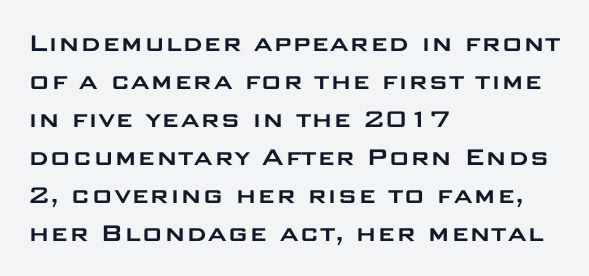
{"serif": "no", "italic": "no", "width": "wide", "stroke_contrast": "low", "x_height": "large", "monospaced": "no", "underline": "no", "align": "left", "line_spacing": "normal", "line_spacing_ratio": 1.31, "letter_spacing": "normal", "letter_spacing_em": 0.0, "glyph_px": 29}
